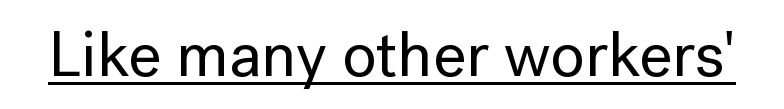
Q: Is the text italic (slanted)? A: No, it is upright.
Q: Is the typeface a serif or a sans-serif typeface? A: Sans-serif.
Q: Is the text underlined? A: Yes.
Q: Is the spacing between letters normal or unusually wide? A: Normal.
Q: Width (condensed, normal, or wide)? A: Normal.
Q: Stroke contrast? A: Low.
Q: x-height? A: Medium.
Q: Monospaced? A: No.
